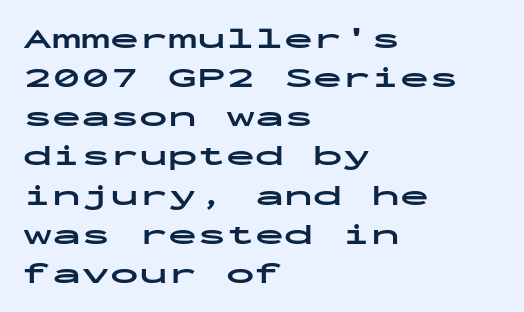
Q: Is the text bold? A: Yes.
Q: Is the text italic (slanted)? A: No, it is upright.
Q: Is the typeface a serif or a sans-serif typeface? A: Sans-serif.
Q: Is the text underlined? A: No.
Q: How is the paragraph aligned? A: Left-aligned.
Q: Is the spacing between letters normal or unusually wide? A: Normal.
Q: Is the spacing between lines tight, normal or loose? A: Normal.
Q: Width (condensed, normal, or wide)? A: Wide.
Q: Stroke contrast? A: Low.
Q: x-height? A: Medium.
Q: Monospaced? A: Yes.
